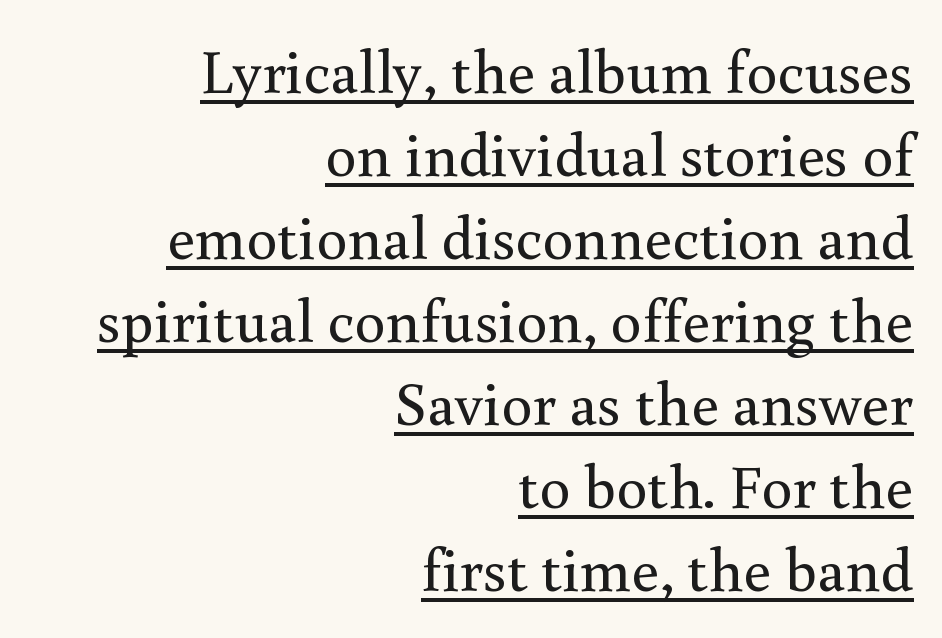
Q: Is the text bold? A: No.
Q: Is the text italic (slanted)? A: No, it is upright.
Q: Is the typeface a serif or a sans-serif typeface? A: Serif.
Q: Is the text underlined? A: Yes.
Q: How is the paragraph aligned? A: Right-aligned.
Q: Is the spacing between letters normal or unusually wide? A: Normal.
Q: Is the spacing between lines tight, normal or loose? A: Normal.
Q: Width (condensed, normal, or wide)? A: Normal.
Q: x-height? A: Small.
Q: Monospaced? A: No.
